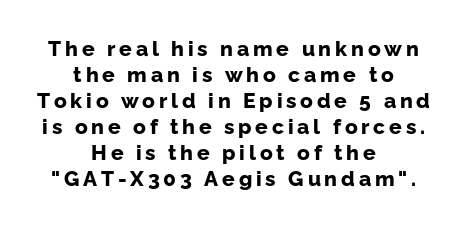
The passage shown is not underscored anywhere. Centered paragraph, ragged on both sides. Strong, thick strokes mark this as bold type. The letters stand straight up with perfectly vertical stems.
